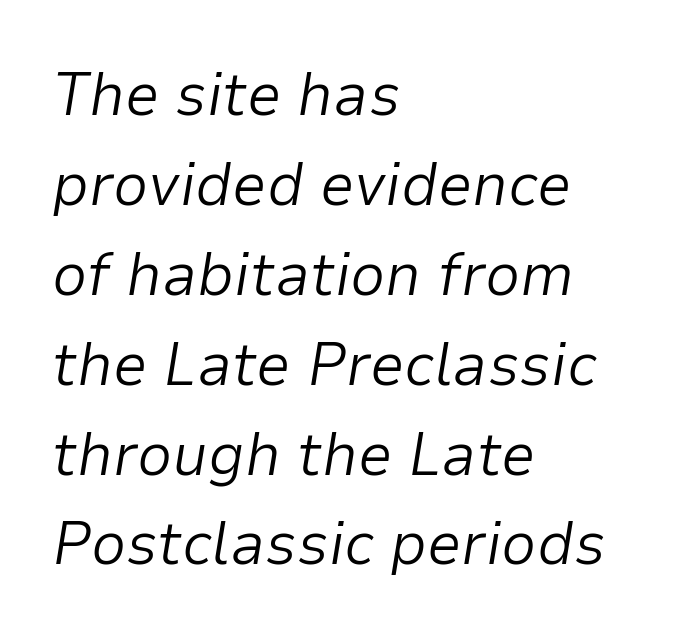
The image shows 62 px light type, italic (leaning right); set left-aligned, normal line spacing (1.45x), normal letter spacing, not underlined; low stroke contrast and a medium x-height.
